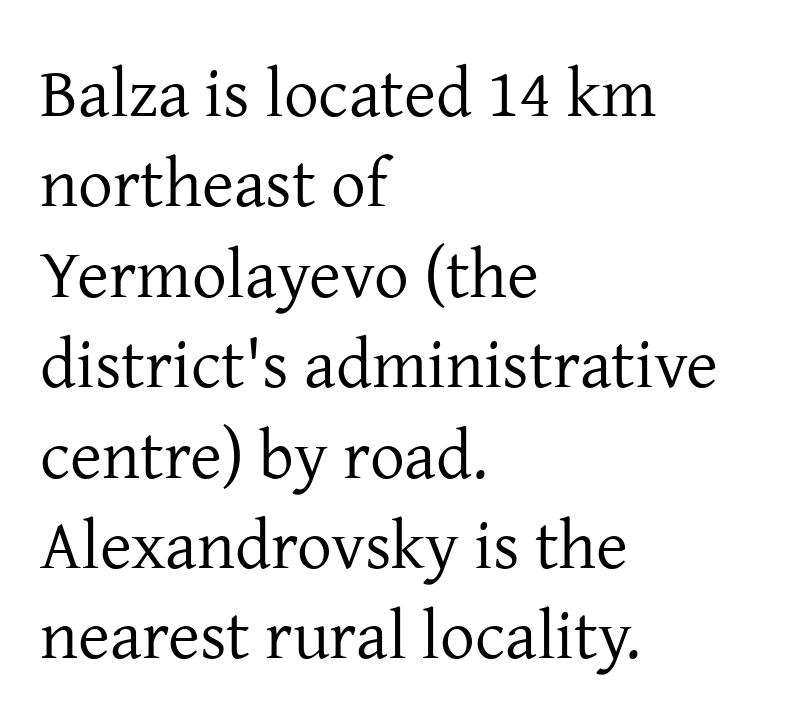
{"serif": "yes", "italic": "no", "bold": "no", "weight": "regular", "width": "normal", "stroke_contrast": "low", "x_height": "medium", "monospaced": "no", "underline": "no", "align": "left", "line_spacing": "normal", "line_spacing_ratio": 1.31, "letter_spacing": "normal", "letter_spacing_em": 0.0, "glyph_px": 69}
